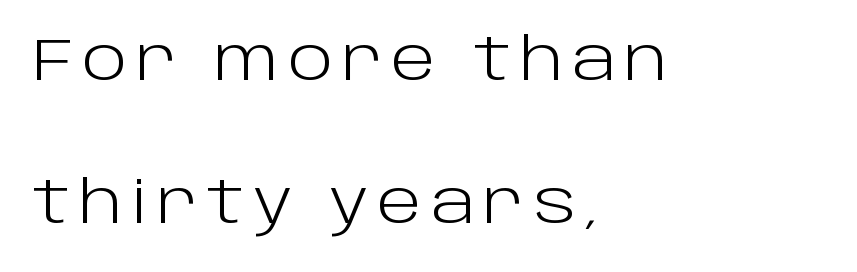
The typesetter chose a ragged-right arrangement here. The letters stand upright; this is a roman face. Heaviness? Minimal to ordinary, like unemphasized prose. The passage shown is typed in a proportional face where columns would drift. Type style note: lacks serifs. Clear beneath every line of the passage.
